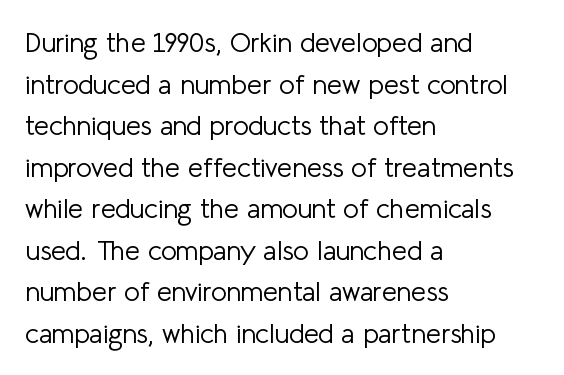
The image shows 27 px text type, upright; set left-aligned, normal line spacing (1.54x), normal letter spacing, not underlined.
